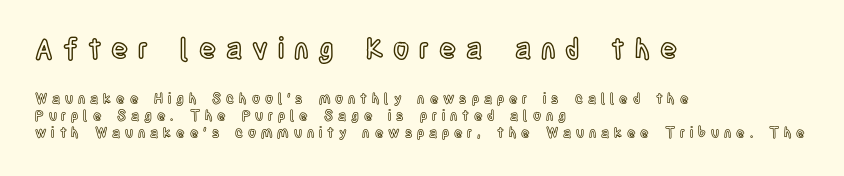
{"italic": "no", "width": "condensed", "x_height": "large", "monospaced": "no", "underline": "no", "align": "left", "line_spacing_ratio": 1.21, "letter_spacing": "wide", "letter_spacing_em": 0.35, "larger_block": "first", "size_ratio": 2.0, "glyph_px": 28}
